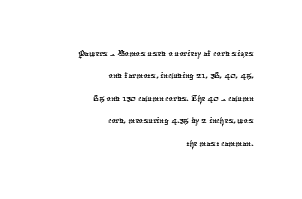
Q: Is the text underlined? A: No.
Q: How is the paragraph aligned? A: Right-aligned.
Q: Is the spacing between letters normal or unusually wide? A: Normal.
Q: Is the spacing between lines tight, normal or loose? A: Tight.
